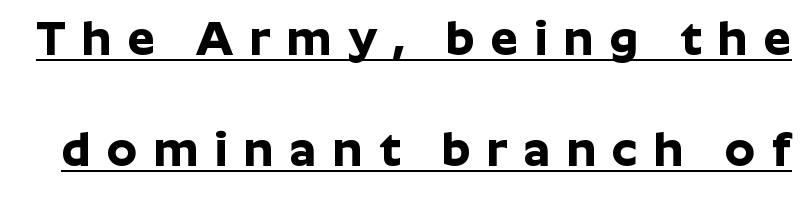
Q: Is the text bold? A: Yes.
Q: Is the text italic (slanted)? A: No, it is upright.
Q: Is the typeface a serif or a sans-serif typeface? A: Sans-serif.
Q: Is the text underlined? A: Yes.
Q: Is the spacing between letters normal or unusually wide? A: Unusually wide.
Q: Is the spacing between lines tight, normal or loose? A: Loose.
Q: Width (condensed, normal, or wide)? A: Normal.
Q: Stroke contrast? A: Low.
Q: x-height? A: Medium.
Q: Monospaced? A: No.
